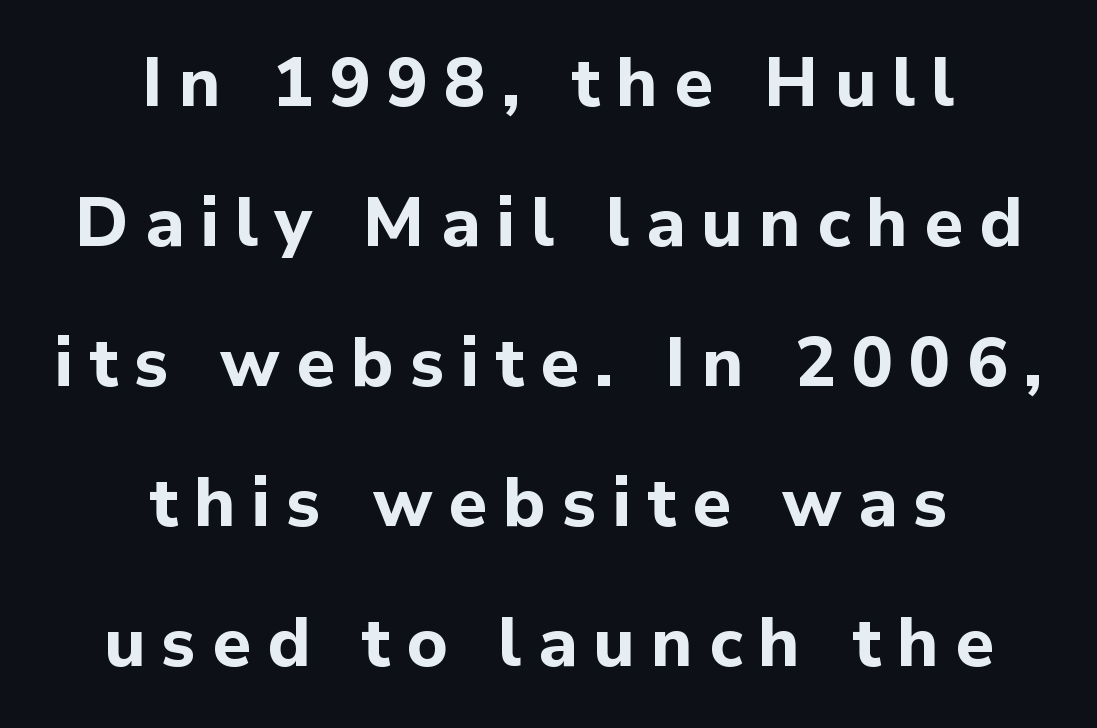
The image shows 69 px bold sans-serif type, upright; set centered, loose line spacing (2.03x), unusually wide letter spacing (+0.23 em), not underlined; low stroke contrast and a medium x-height.
